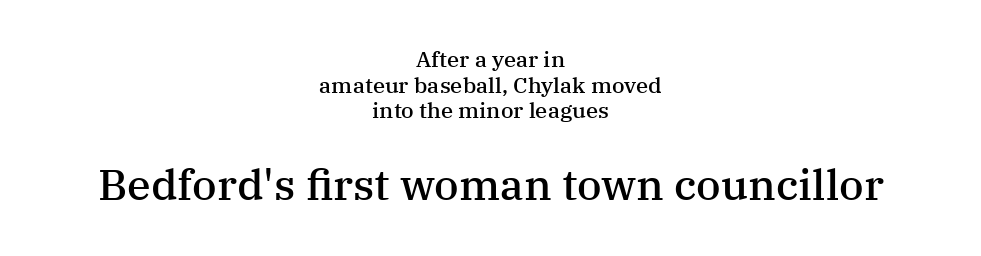
Reading top to bottom, the characters get bigger at the block break. Does extra space separate the letters? No, they use regular spacing. The strokes are fattened partway — semibold, not bold. The passage shown is typed in a proportional face where columns would drift. Serifs: yes, visible at the terminals of the letterforms. The lettering stays uniformly vertical, giving the passage a roman look.
